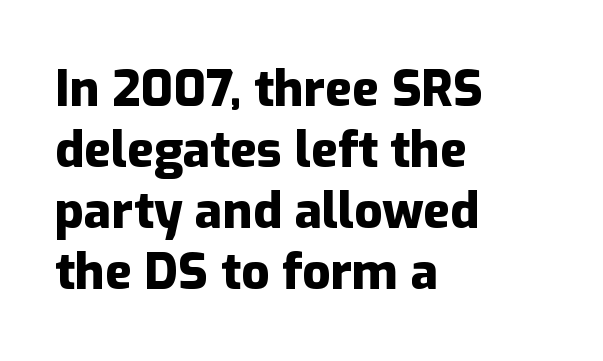
{"serif": "no", "italic": "no", "bold": "yes", "weight": "heavy", "width": "normal", "stroke_contrast": "low", "x_height": "medium", "monospaced": "no", "underline": "no", "align": "left", "line_spacing_ratio": 1.22, "letter_spacing": "normal", "letter_spacing_em": 0.0, "glyph_px": 50}
